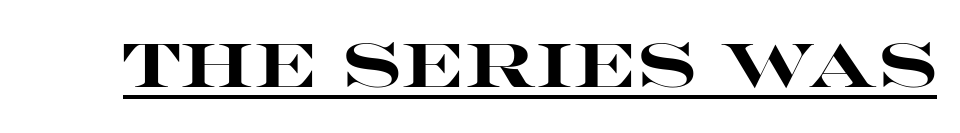
The specimen includes a rule beneath the text block's lines. The specimen reads as upright at a glance. Short note: letters normally spaced. Think of a printed novel: that variable character pitch is what you see here. The rendering uses a bold face; every stroke is thick and dark.
